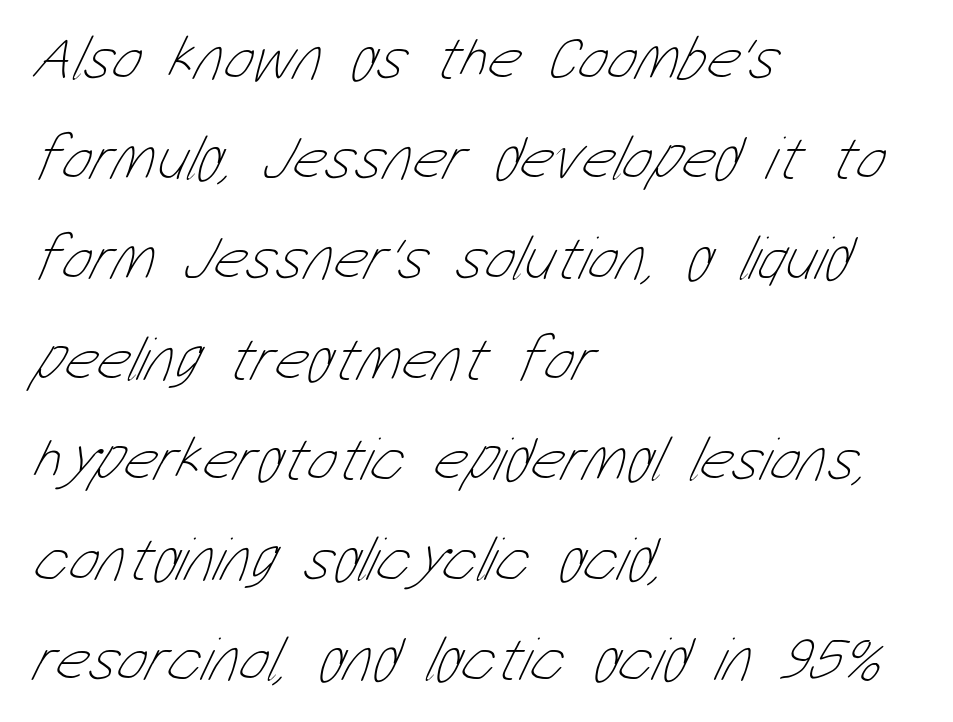
The image shows 63 px thin, condensed type; set left-aligned, normal line spacing (1.59x), normal letter spacing, not underlined; low stroke contrast and a medium x-height.
